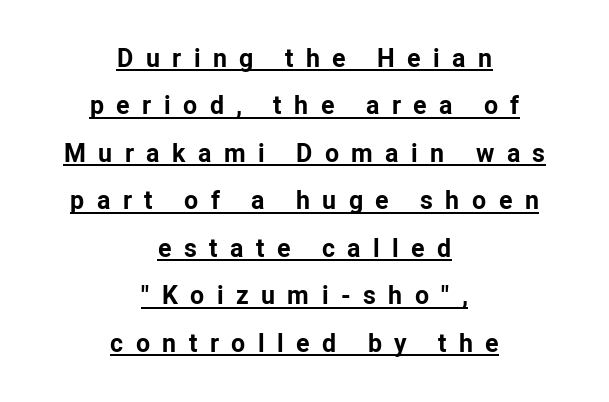
{"italic": "no", "bold": "yes", "underline": "yes", "align": "center", "line_spacing": "loose", "line_spacing_ratio": 1.9, "letter_spacing": "wide", "letter_spacing_em": 0.5, "glyph_px": 25}
